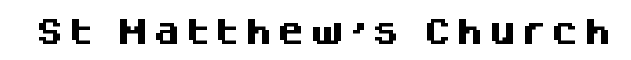
The image shows 28 px heavy sans-serif type, upright; set not underlined; medium stroke contrast and a large x-height.
